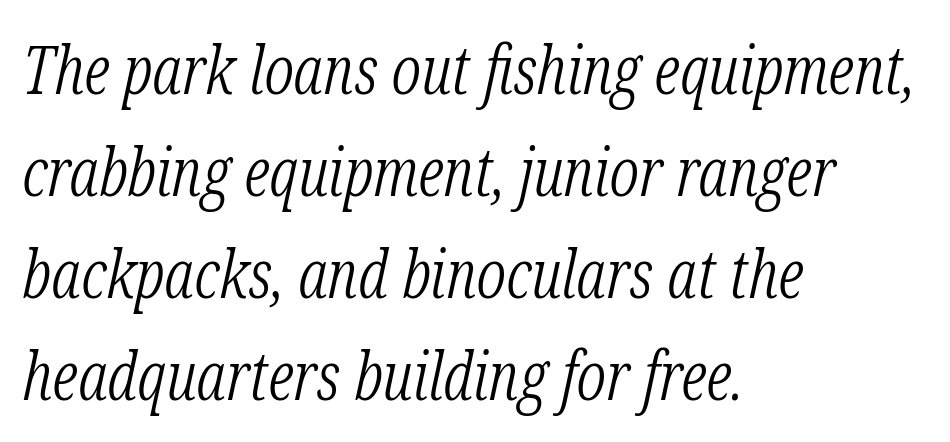
You could not count columns in this text — the font is proportionally spaced. No extra ink here — the face is not bold. The leading is moderate, giving the passage an even texture. The rendering anchors every line to the left-hand side.
